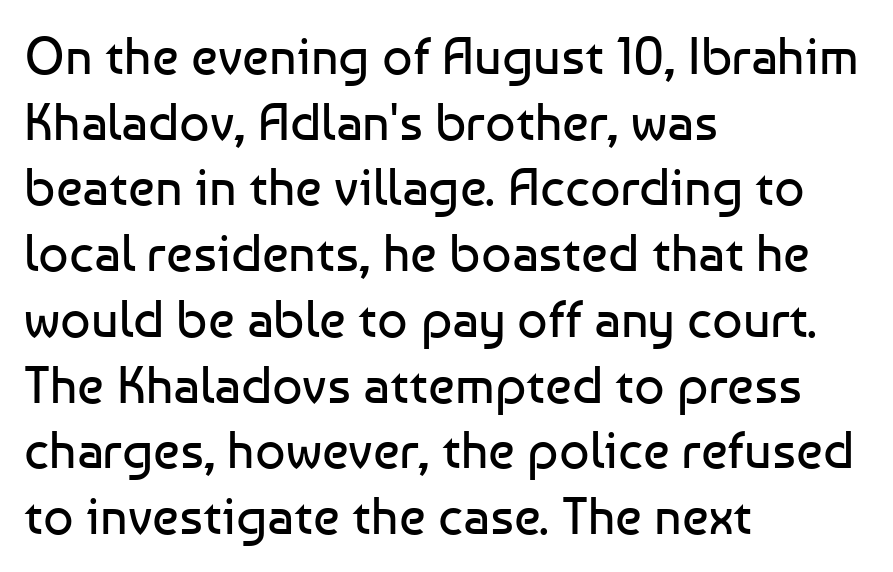
The image shows 53 px regular-weight sans-serif type, upright; set left-aligned, line spacing 1.24x, normal letter spacing, not underlined; low stroke contrast and a medium x-height.
